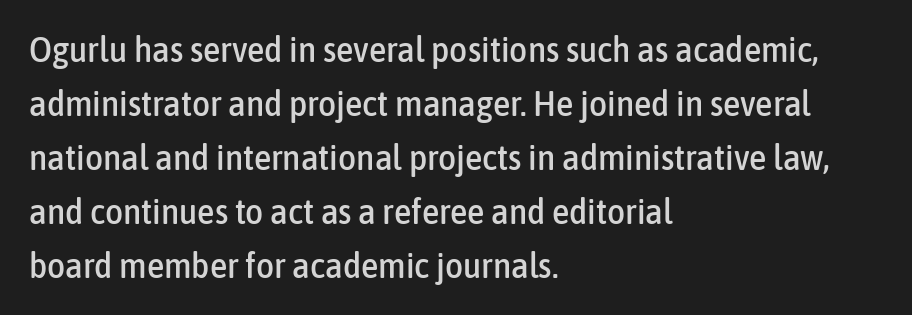
The passage shown stacks its lines at a standard gap. A typesetter would call this zero additional tracking. Does the lettering tilt? It doesn't — this is upright. Casual observation: everything's shoved over to the left. Check where the strokes stop: nothing finishes them off — pure sans.
